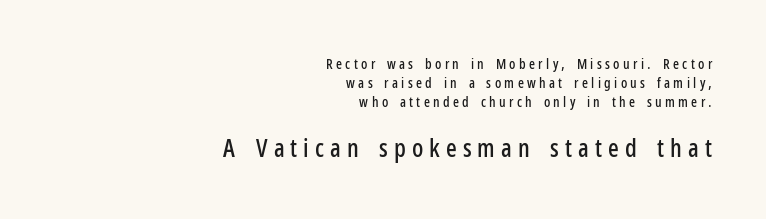
Q: Is the text italic (slanted)? A: No, it is upright.
Q: Is the text underlined? A: No.
Q: How is the paragraph aligned? A: Right-aligned.
Q: Is the spacing between letters normal or unusually wide? A: Unusually wide.
Q: Is the spacing between lines tight, normal or loose? A: Normal.
Q: Which block of text is set in a larger size, the first (top) or the second (bottom)? A: The second (bottom) one.
